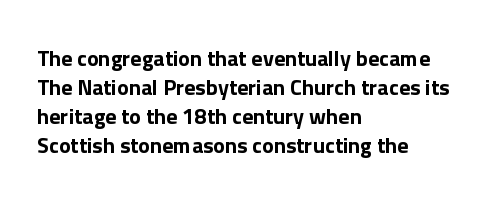
Q: Is the text italic (slanted)? A: No, it is upright.
Q: Is the text underlined? A: No.
Q: How is the paragraph aligned? A: Left-aligned.
Q: Is the spacing between letters normal or unusually wide? A: Normal.
Q: Is the spacing between lines tight, normal or loose? A: Normal.
